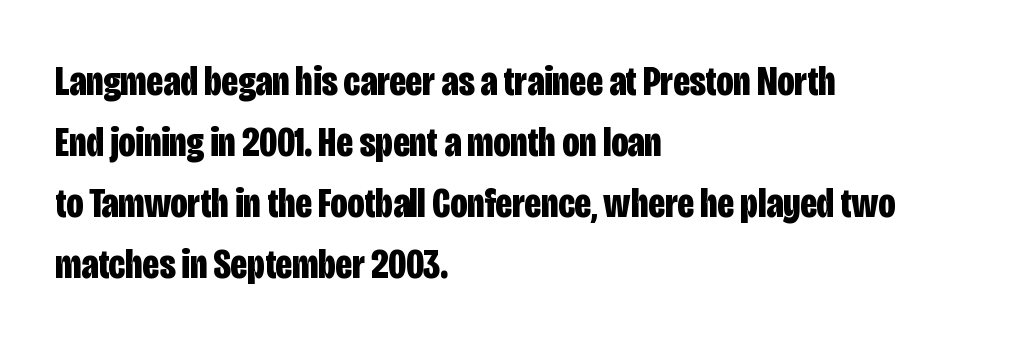
Serif or sans? Sans — the stroke terminals are bare. Character widths vary here, with narrow letters taking less room than wide ones. Short note: letters normally spaced. This rendering uses left alignment, leaving the right contour irregular.
